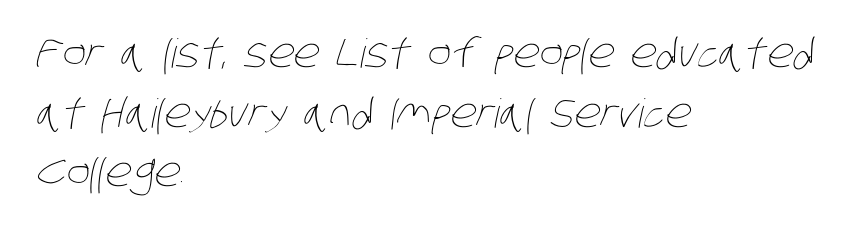
{"bold": "no", "weight": "thin", "width": "condensed", "stroke_contrast": "low", "x_height": "large", "monospaced": "no", "underline": "no", "align": "left", "line_spacing": "normal", "line_spacing_ratio": 1.49, "letter_spacing": "normal", "letter_spacing_em": 0.0, "glyph_px": 40}
